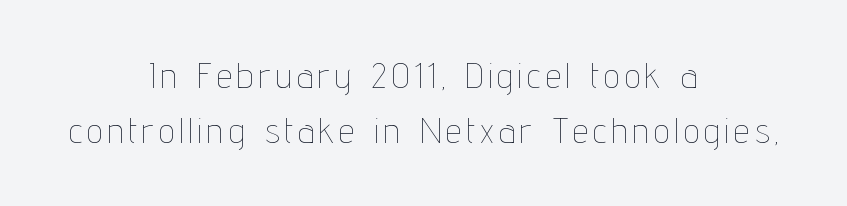
Q: Is the text bold? A: No.
Q: Is the text italic (slanted)? A: No, it is upright.
Q: Is the text underlined? A: No.
Q: How is the paragraph aligned? A: Centered.
Q: Is the spacing between lines tight, normal or loose? A: Normal.
Q: Width (condensed, normal, or wide)? A: Condensed.
Q: Stroke contrast? A: Low.
Q: x-height? A: Medium.
Q: Monospaced? A: No.
